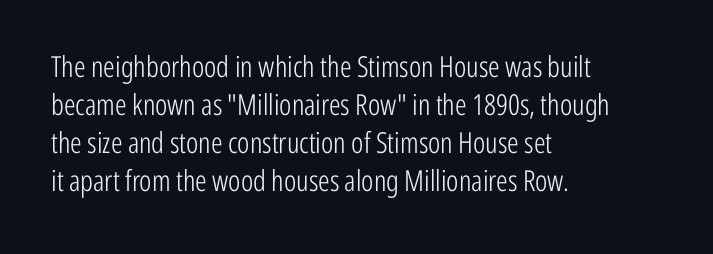
The letters advance in unequal steps, a hallmark of proportional type. Each word holds together tightly as a unit, with standard inter-letter gaps. What's the leading like? Ordinary, nothing unusual. Descenders hang freely into open space. The letters stand straight up with perfectly vertical stems. Stem width sits at or under what a default text font uses.
